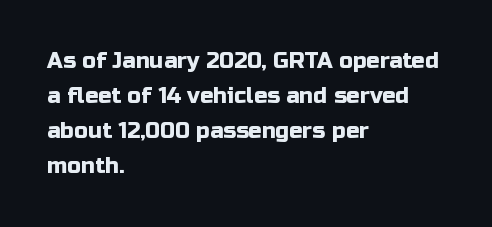
The vertical gap from one line to the next is medium. In terms of posture, this sample is upright. The ragged edge is on the right, which tells us the setting is flush left. Look at the tracking — it's just the regular setting, nothing added. Only glyphs here, with clear space below each row.
